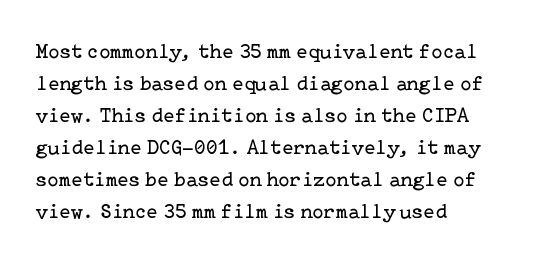
Q: Is the text bold? A: No.
Q: Is the text italic (slanted)? A: No, it is upright.
Q: Is the text underlined? A: No.
Q: How is the paragraph aligned? A: Left-aligned.
Q: Is the spacing between letters normal or unusually wide? A: Normal.
Q: Is the spacing between lines tight, normal or loose? A: Normal.
